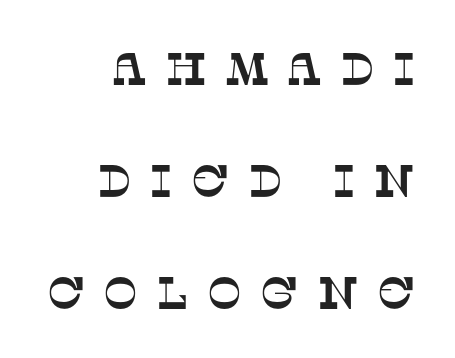
The image shows 46 px serif type; set right-aligned, loose line spacing (2.43x), unusually wide letter spacing (+0.39 em), not underlined; low stroke contrast and a large x-height.
